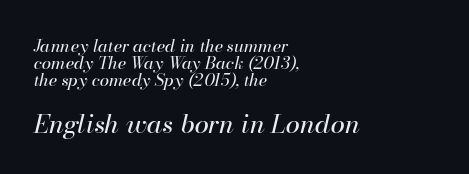
{"italic": "yes", "lean": "right", "slant_degrees": 13, "bold": "no", "underline": "no", "align": "left", "line_spacing": "tight", "line_spacing_ratio": 1.01, "letter_spacing": "normal", "letter_spacing_em": 0.0, "larger_block": "second", "size_ratio": 1.53, "glyph_px": 26}
